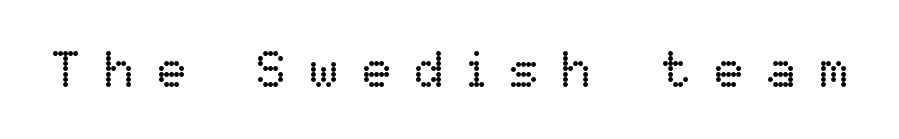
Unlike italic type, these characters show no tilt at all. The rendering uses natural spacing where letterforms have individual widths. Stroke thickness stays within the range of a standard reading face or lighter. Students, note that the glyphs here are deliberately spaced far apart.
